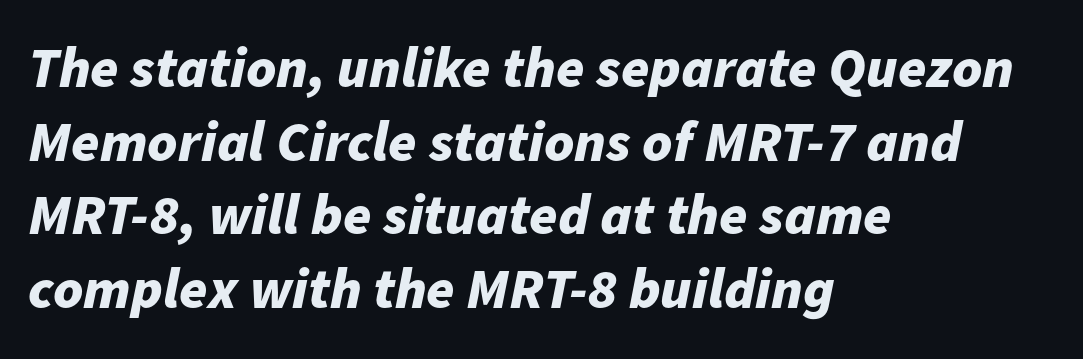
{"italic": "yes", "lean": "right", "slant_degrees": 11, "bold": "yes", "weight": "bold", "width": "normal", "stroke_contrast": "low", "x_height": "medium", "monospaced": "no", "underline": "no", "align": "left", "line_spacing": "normal", "line_spacing_ratio": 1.29, "letter_spacing": "normal", "letter_spacing_em": 0.0, "glyph_px": 57}
